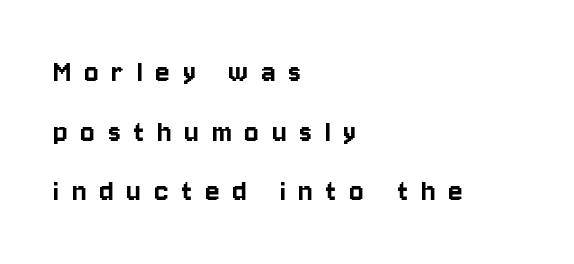
Where is the straight margin? On the left. A bare baseline throughout the passage. Spacing between characters has been opened up far beyond the box default. No italicization has been applied; the sample stays upright.
